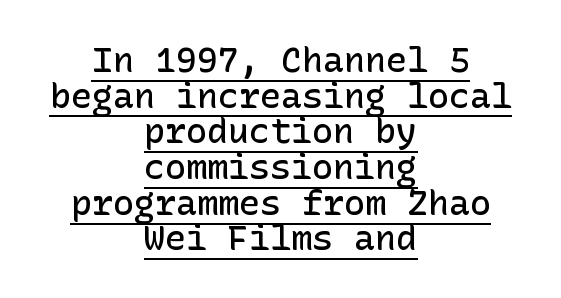
{"serif": "no", "italic": "no", "bold": "semi", "weight": "semibold", "width": "normal", "stroke_contrast": "low", "x_height": "medium", "underline": "yes", "align": "center", "line_spacing": "tight", "line_spacing_ratio": 1.02, "letter_spacing": "normal", "letter_spacing_em": 0.0, "glyph_px": 35}
